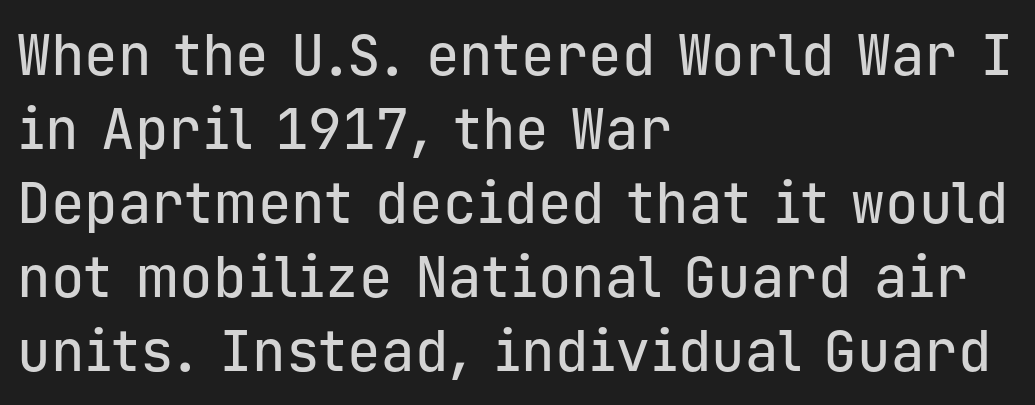
The type is set solid horizontally, with unmodified tracking. The space beneath each line is pristine and unruled. Short and long lines alike share a common starting point at left. These lines are rendered in a fixed-pitch font. The type sits square on the baseline with zero lean. Successive baselines arrive at the customary interval.
